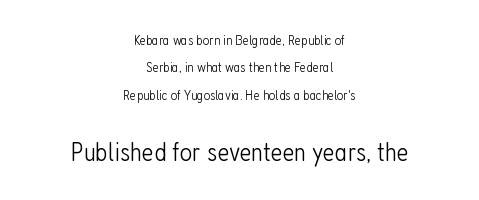
The image shows 27 px text type, upright; set centered, loose line spacing (1.95x), normal letter spacing, not underlined; the second (bottom) block is 1.93x larger.
